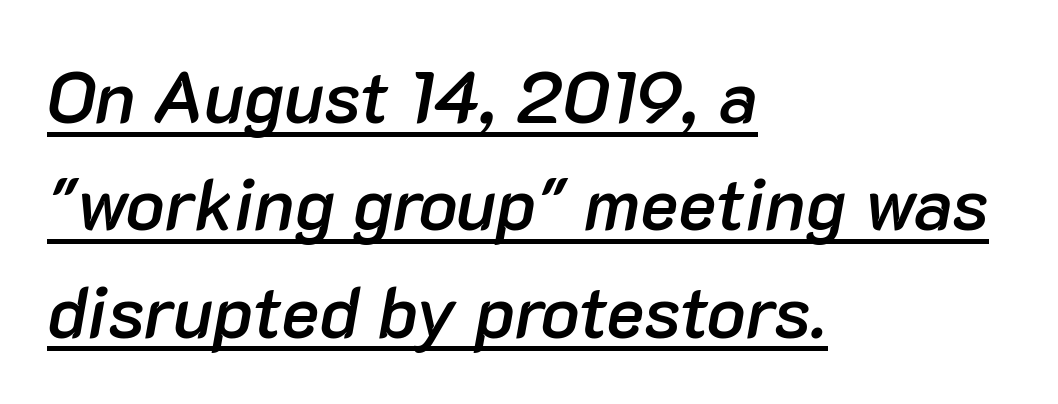
Q: Is the text bold? A: Semi-bold.
Q: Is the text italic (slanted)? A: Yes, it leans right by about 10 degrees.
Q: Is the text underlined? A: Yes.
Q: How is the paragraph aligned? A: Left-aligned.
Q: Is the spacing between letters normal or unusually wide? A: Normal.
Q: Is the spacing between lines tight, normal or loose? A: Normal.
Q: Width (condensed, normal, or wide)? A: Normal.
Q: Stroke contrast? A: Low.
Q: x-height? A: Medium.
Q: Monospaced? A: No.
